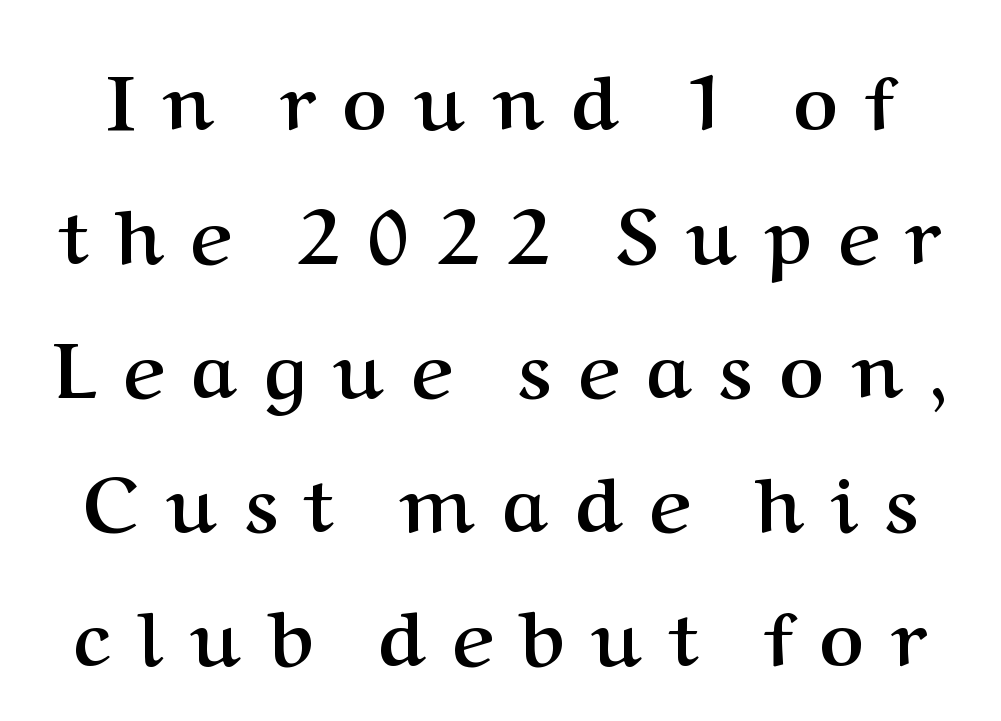
{"serif": "yes", "italic": "no", "bold": "yes", "weight": "semibold", "width": "normal", "stroke_contrast": "medium", "x_height": "medium", "monospaced": "no", "underline": "no", "line_spacing_ratio": 1.74, "letter_spacing": "wide", "letter_spacing_em": 0.36, "glyph_px": 77}
